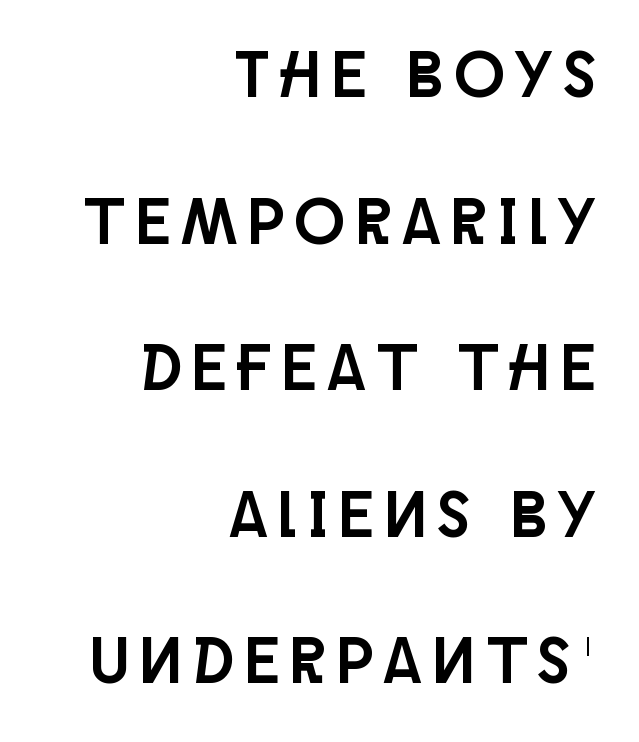
Q: Is the text italic (slanted)? A: No, it is upright.
Q: Is the typeface a serif or a sans-serif typeface? A: Sans-serif.
Q: Is the text underlined? A: No.
Q: How is the paragraph aligned? A: Right-aligned.
Q: Is the spacing between lines tight, normal or loose? A: Loose.
Q: Width (condensed, normal, or wide)? A: Condensed.
Q: Stroke contrast? A: Low.
Q: x-height? A: Large.
Q: Monospaced? A: No.
